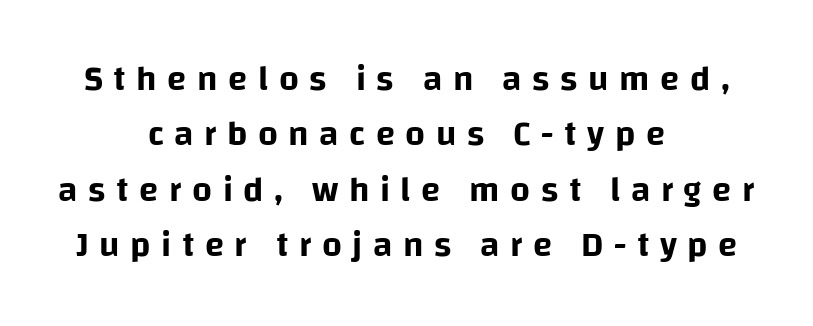
{"serif": "no", "italic": "no", "width": "normal", "stroke_contrast": "low", "x_height": "large", "monospaced": "no", "underline": "no", "align": "center", "line_spacing": "normal", "line_spacing_ratio": 1.58, "letter_spacing": "wide", "letter_spacing_em": 0.3, "glyph_px": 35}
